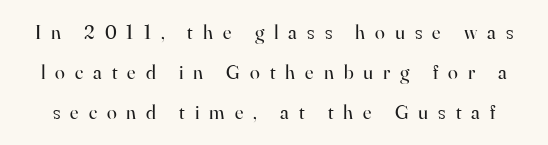
The image shows 20 px text type, upright; set loose line spacing (2.01x), unusually wide letter spacing (+0.5 em), not underlined.
